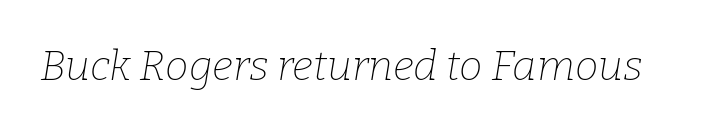
{"serif": "yes", "italic": "yes", "lean": "right", "slant_degrees": 9, "bold": "no", "weight": "thin", "width": "normal", "stroke_contrast": "low", "x_height": "medium", "monospaced": "no", "underline": "no", "letter_spacing": "normal", "letter_spacing_em": 0.0, "glyph_px": 42}
